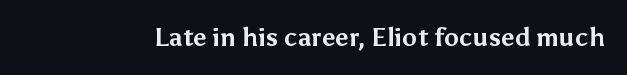
The image shows 25 px bold type, upright; set normal letter spacing, not underlined.
